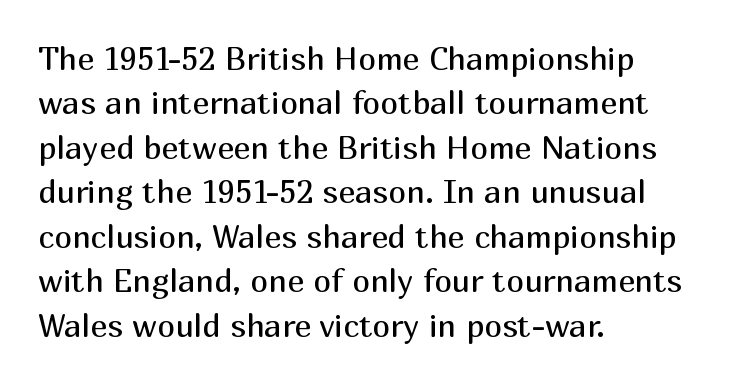
Q: Is the text bold? A: No.
Q: Is the text italic (slanted)? A: No, it is upright.
Q: Is the typeface a serif or a sans-serif typeface? A: Sans-serif.
Q: Is the text underlined? A: No.
Q: How is the paragraph aligned? A: Left-aligned.
Q: Is the spacing between letters normal or unusually wide? A: Normal.
Q: Is the spacing between lines tight, normal or loose? A: Normal.
Q: Width (condensed, normal, or wide)? A: Normal.
Q: Stroke contrast? A: Medium.
Q: x-height? A: Medium.
Q: Monospaced? A: No.
